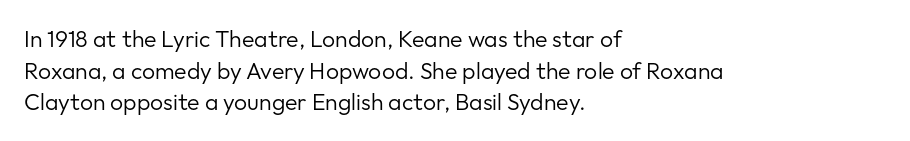
{"italic": "no", "bold": "no", "underline": "no", "align": "left", "line_spacing": "normal", "line_spacing_ratio": 1.37, "letter_spacing": "normal", "letter_spacing_em": 0.0, "glyph_px": 23}
